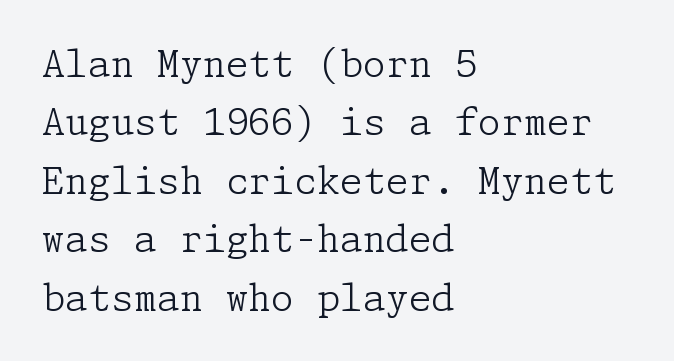
Standard letterfit; no display-style spreading of the glyphs. Check where the strokes stop: tiny serifs finish them off. The typography opts for an upright posture over an oblique one. The typesetter chose a ragged-right arrangement here.
